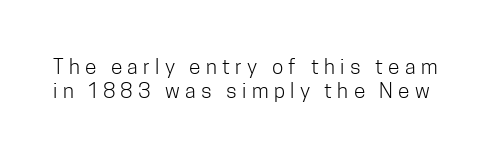
Q: Is the text bold? A: No.
Q: Is the text italic (slanted)? A: No, it is upright.
Q: Is the text underlined? A: No.
Q: Is the spacing between letters normal or unusually wide? A: Unusually wide.
